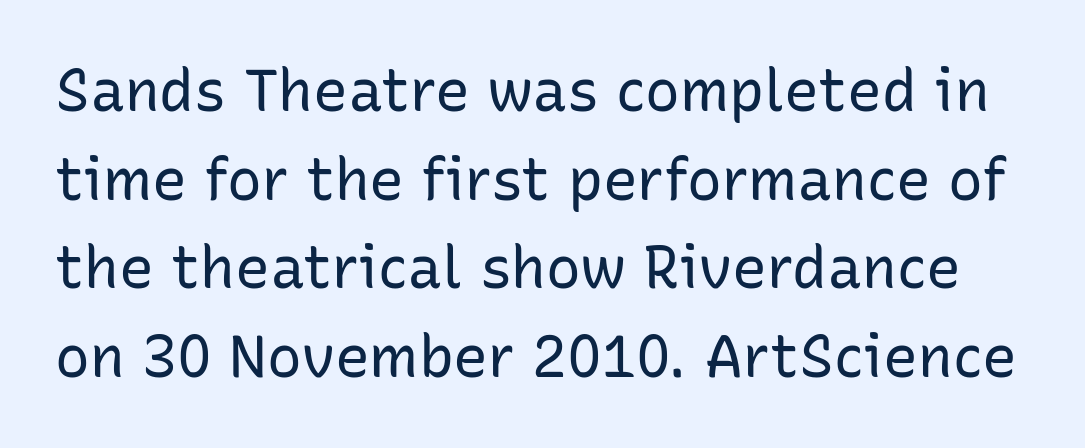
Q: Is the text bold? A: No.
Q: Is the text italic (slanted)? A: No, it is upright.
Q: Is the typeface a serif or a sans-serif typeface? A: Sans-serif.
Q: Is the text underlined? A: No.
Q: Is the spacing between letters normal or unusually wide? A: Normal.
Q: Is the spacing between lines tight, normal or loose? A: Normal.
Q: Width (condensed, normal, or wide)? A: Normal.
Q: Stroke contrast? A: Low.
Q: x-height? A: Medium.
Q: Monospaced? A: No.
